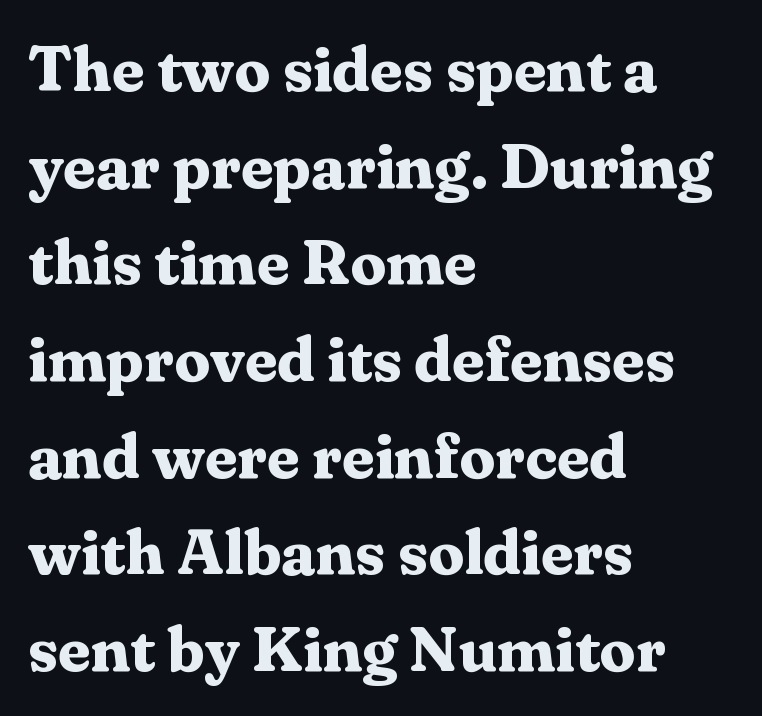
This sample has the flowing, uneven cadence of proportional lettering. Does the type have serifs? Yes, each stem ends in a small foot. Regarding leading, the lines here are spaced in the standard way. Heft: maximum for text — a bold. The paragraph has a hard left edge and a soft right edge.
